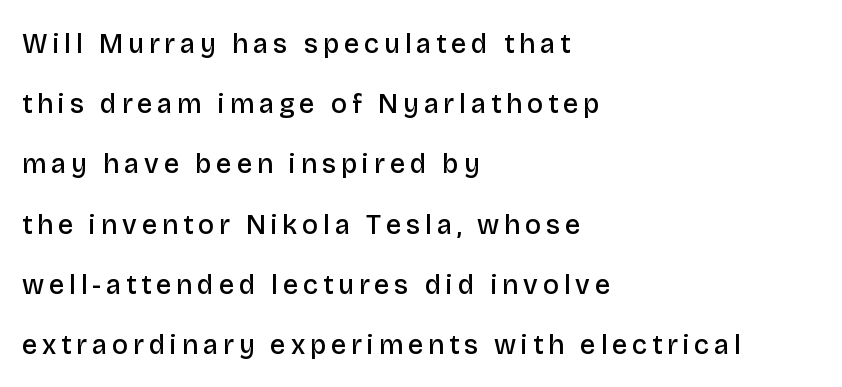
{"italic": "no", "bold": "semi", "underline": "no", "align": "left", "line_spacing": "loose", "line_spacing_ratio": 2.23, "glyph_px": 27}
